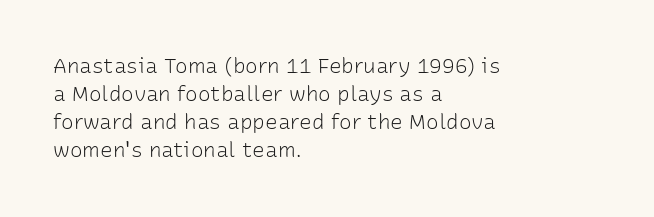
Visually the block forms a straight wall on the left and a jagged coastline on the right. Style check: upright. Bold? No — there's no thickening of the strokes. Notice how descenders clear the ascenders below comfortably — that's standard leading. Each word holds together tightly as a unit, with standard inter-letter gaps.
